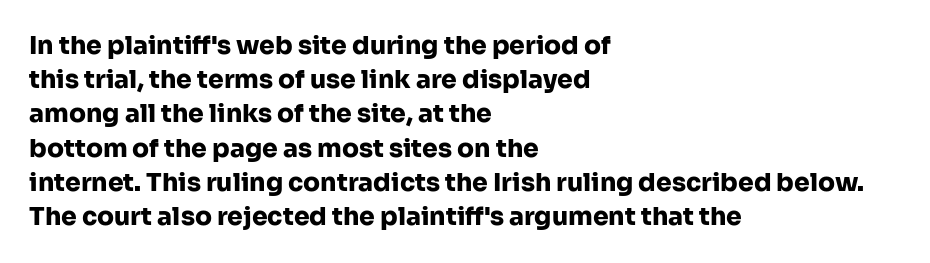
Q: Is the text bold? A: Yes.
Q: Is the text italic (slanted)? A: No, it is upright.
Q: Is the text underlined? A: No.
Q: How is the paragraph aligned? A: Left-aligned.
Q: Is the spacing between letters normal or unusually wide? A: Normal.
Q: Is the spacing between lines tight, normal or loose? A: Normal.
